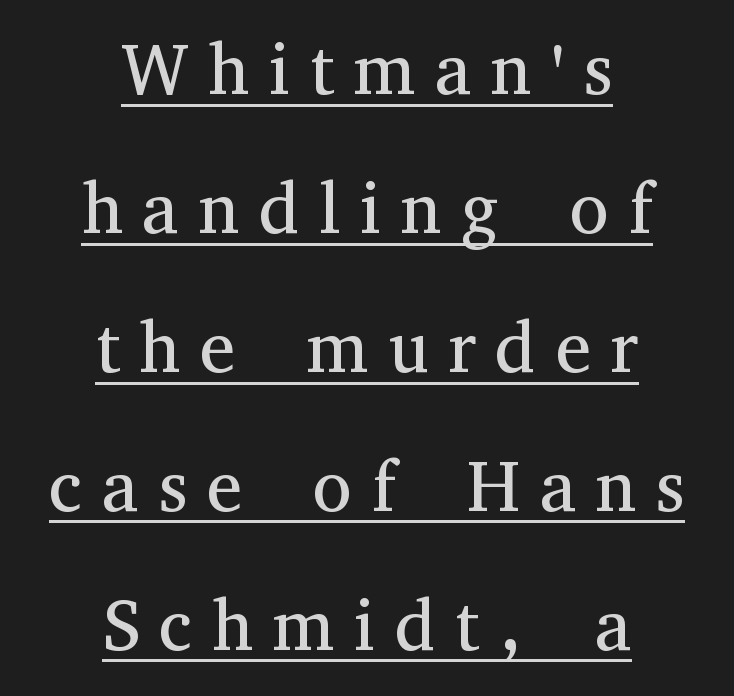
Q: Is the text bold? A: No.
Q: Is the text italic (slanted)? A: No, it is upright.
Q: Is the typeface a serif or a sans-serif typeface? A: Serif.
Q: Is the text underlined? A: Yes.
Q: How is the paragraph aligned? A: Centered.
Q: Is the spacing between letters normal or unusually wide? A: Unusually wide.
Q: Is the spacing between lines tight, normal or loose? A: Loose.
Q: Width (condensed, normal, or wide)? A: Normal.
Q: Stroke contrast? A: Medium.
Q: x-height? A: Medium.
Q: Monospaced? A: No.
